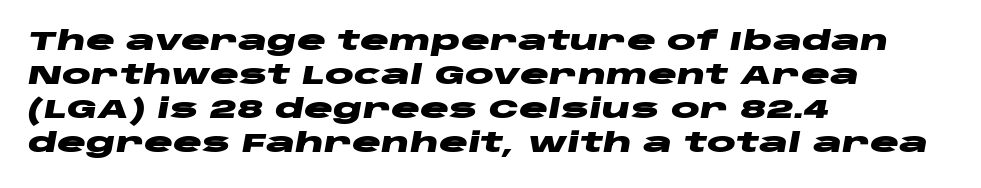
Chunky letters — that's bold for sure. The face used here has a pronounced slope to its letters. Each line starts at the same left margin while the right side varies. Each word holds together tightly as a unit, with standard inter-letter gaps. The baseline area is clear.
